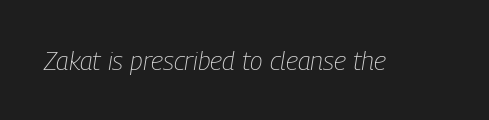
Q: Is the text bold? A: No.
Q: Is the text italic (slanted)? A: Yes, it leans right by about 9 degrees.
Q: Is the text underlined? A: No.
Q: Is the spacing between letters normal or unusually wide? A: Normal.
